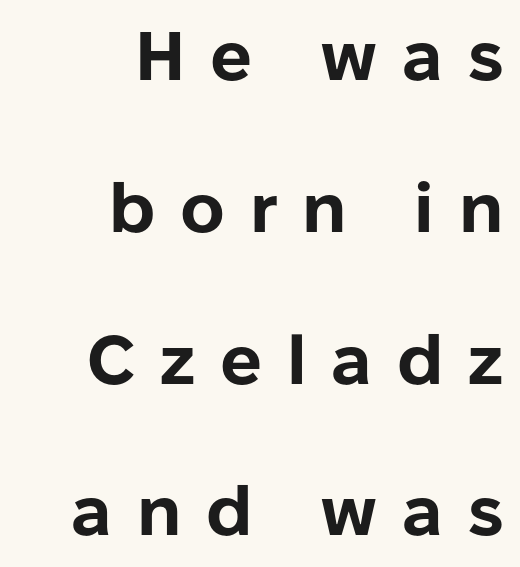
Q: Is the text bold? A: Yes.
Q: Is the text italic (slanted)? A: No, it is upright.
Q: Is the typeface a serif or a sans-serif typeface? A: Sans-serif.
Q: Is the text underlined? A: No.
Q: How is the paragraph aligned? A: Right-aligned.
Q: Is the spacing between letters normal or unusually wide? A: Unusually wide.
Q: Is the spacing between lines tight, normal or loose? A: Loose.
Q: Width (condensed, normal, or wide)? A: Normal.
Q: Stroke contrast? A: Low.
Q: x-height? A: Medium.
Q: Monospaced? A: No.
